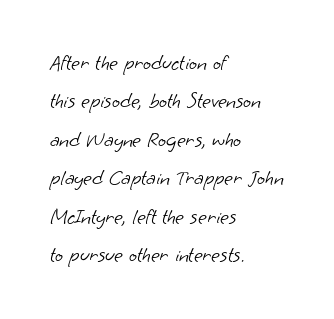
{"bold": "no", "underline": "no", "align": "left", "line_spacing_ratio": 1.83, "letter_spacing": "normal", "letter_spacing_em": 0.0, "glyph_px": 21}
